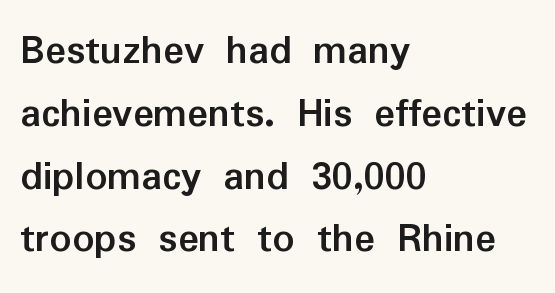
The image shows 43 px semibold sans-serif type, upright; set left-aligned, normal line spacing (1.46x), normal letter spacing, not underlined; low stroke contrast and a medium x-height.
